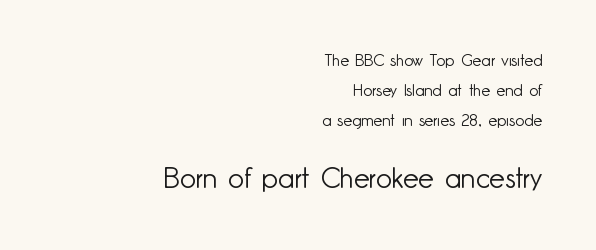
A student would call this right alignment; a typographer would say flush right, rag left. Rendered with straight, roman letterforms. The letters sit at their default tracking, neither squeezed nor spread. Honestly, there is no underline to notice here at all. The glyphs in this specimen are sans serif. These glyphs show unthickened strokes, regular width or finer.
